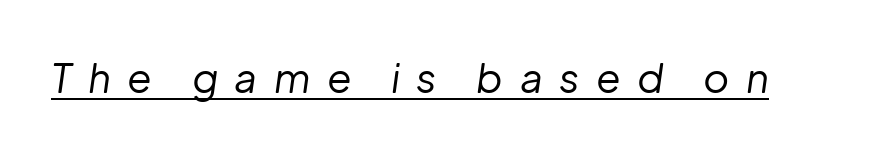
Q: Is the text bold? A: No.
Q: Is the text italic (slanted)? A: Yes, it leans right by about 8 degrees.
Q: Is the text underlined? A: Yes.
Q: Is the spacing between letters normal or unusually wide? A: Unusually wide.
Q: Width (condensed, normal, or wide)? A: Normal.
Q: Stroke contrast? A: Low.
Q: x-height? A: Medium.
Q: Monospaced? A: No.
